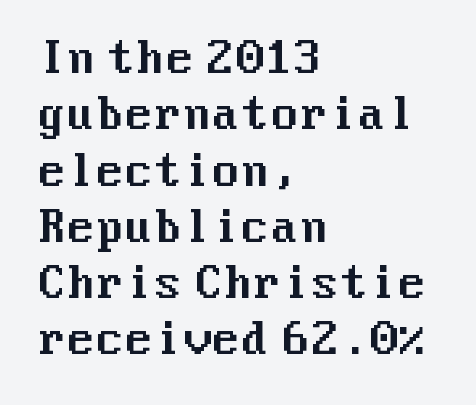
{"serif": "no", "italic": "no", "width": "normal", "stroke_contrast": "medium", "x_height": "medium", "underline": "no", "align": "left", "line_spacing": "normal", "line_spacing_ratio": 1.34, "letter_spacing": "normal", "letter_spacing_em": 0.0, "glyph_px": 42}
